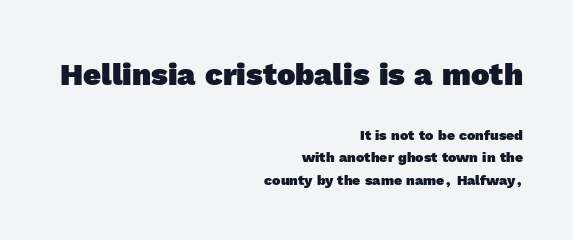
The strip under each line holds only bare page. There is no visible air inserted between adjacent glyphs. This sample is right-justified, so line beginnings fall wherever the words allow. Regarding serifs, this sample does without them. Typesetter's note — upper block bumped up in size, lower block left smaller.
